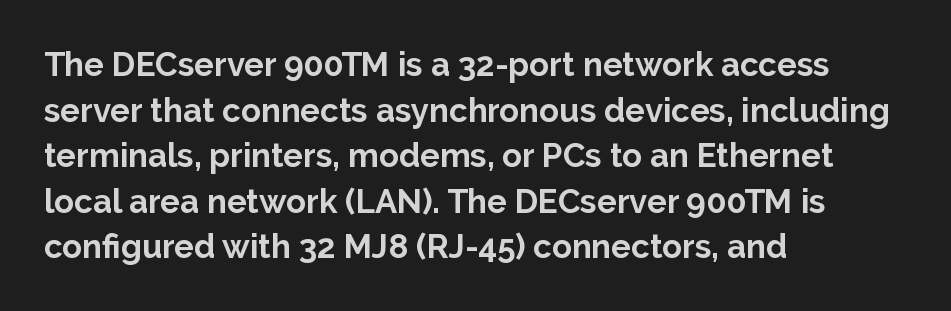
Q: Is the text bold? A: Yes.
Q: Is the text italic (slanted)? A: No, it is upright.
Q: Is the typeface a serif or a sans-serif typeface? A: Sans-serif.
Q: Is the text underlined? A: No.
Q: How is the paragraph aligned? A: Left-aligned.
Q: Is the spacing between letters normal or unusually wide? A: Normal.
Q: Is the spacing between lines tight, normal or loose? A: Normal.
Q: Width (condensed, normal, or wide)? A: Normal.
Q: Stroke contrast? A: Low.
Q: x-height? A: Medium.
Q: Monospaced? A: No.
